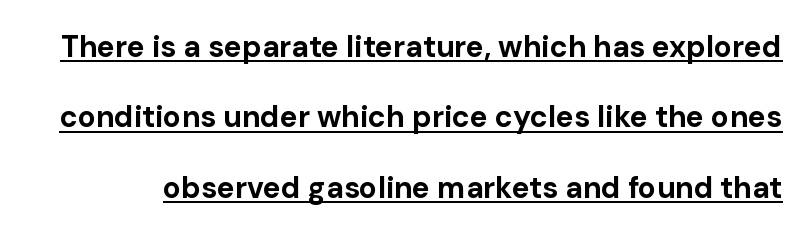
The image shows 30 px bold sans-serif type, upright; set loose line spacing (2.35x), normal letter spacing, underlined; low stroke contrast and a medium x-height.
